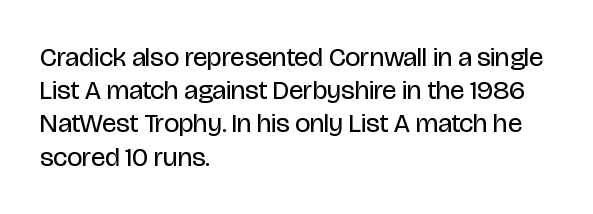
The image shows 27 px text type, upright; set left-aligned, line spacing 1.23x, normal letter spacing, not underlined.
